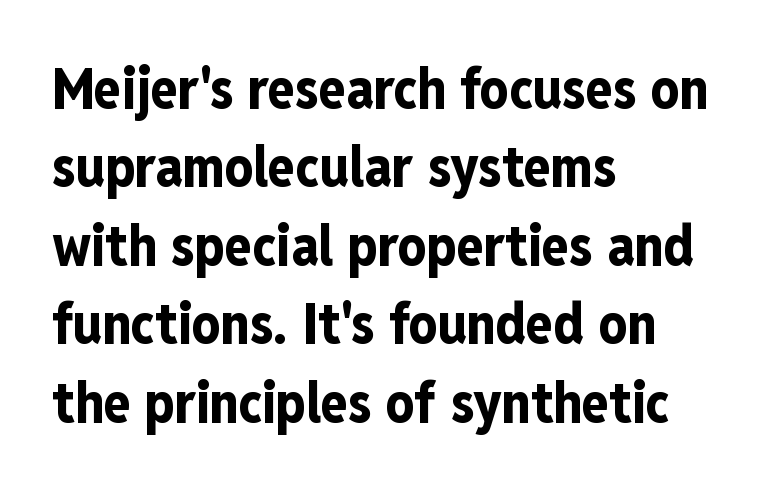
I'd describe the lettering as bold — thick and assertive. The glyphs in this specimen are sans serif. The baseline area is clear. The passage shown is typed in a proportional face where columns would drift. Successive baselines arrive at the customary interval. This sample uses an upright cut, with every glyph sitting square on the baseline.
